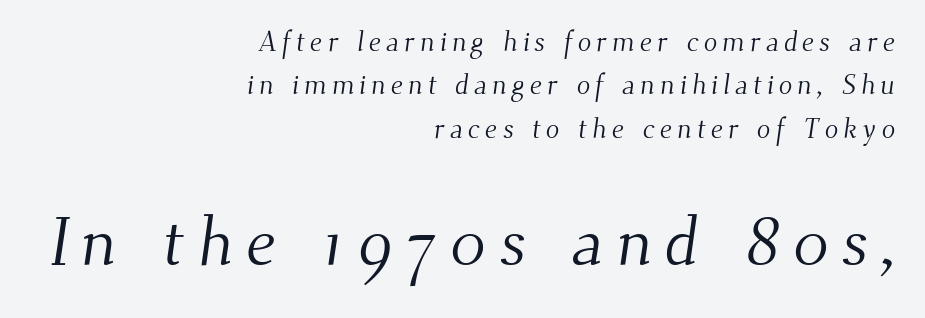
The image shows 69 px light serif type; set right-aligned, normal line spacing (1.55x), not underlined; the second (bottom) block is 2.46x larger; medium stroke contrast and a small x-height.
